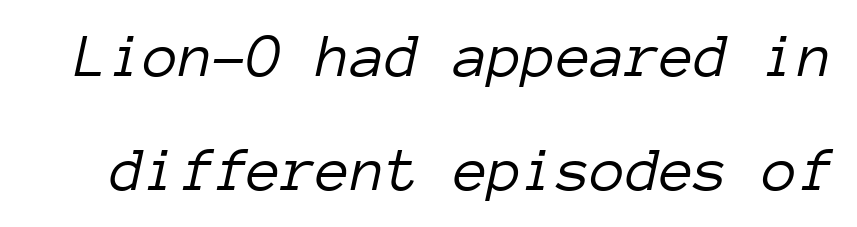
The specimen reads as italic at a glance. These glyphs show unthickened strokes, regular width or finer. Decoration check: the copy has no underline. Each letter, wide or thin by design, is forced into the same width here.
